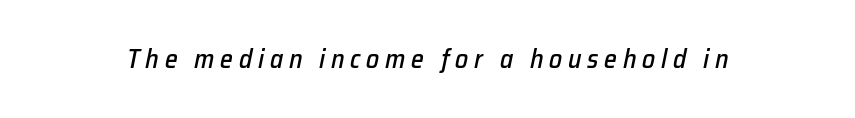
{"italic": "yes", "lean": "right", "slant_degrees": 12, "underline": "no", "letter_spacing": "wide", "letter_spacing_em": 0.22, "glyph_px": 26}
